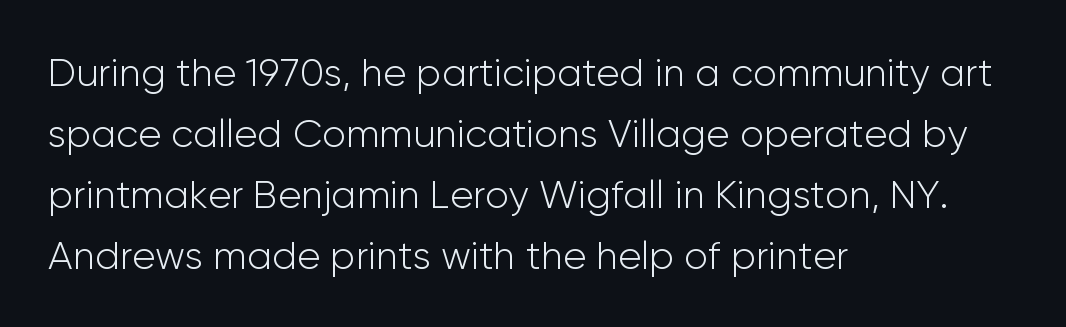
Font category for this specimen: sans-serif. Any mark beneath the type? The region is blank. Compared with a typical body face, this is equally light or lighter still. Each letter keeps its own natural width here, so spacing adapts to shape.
